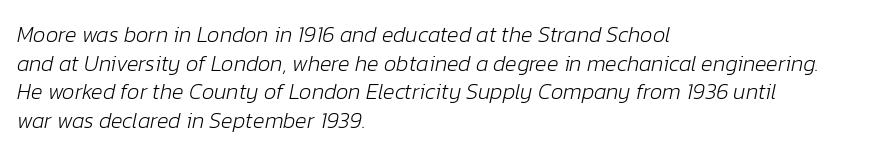
{"italic": "yes", "lean": "right", "slant_degrees": 12, "bold": "no", "underline": "no", "align": "left", "line_spacing": "normal", "line_spacing_ratio": 1.3, "letter_spacing": "normal", "letter_spacing_em": 0.0, "glyph_px": 22}
